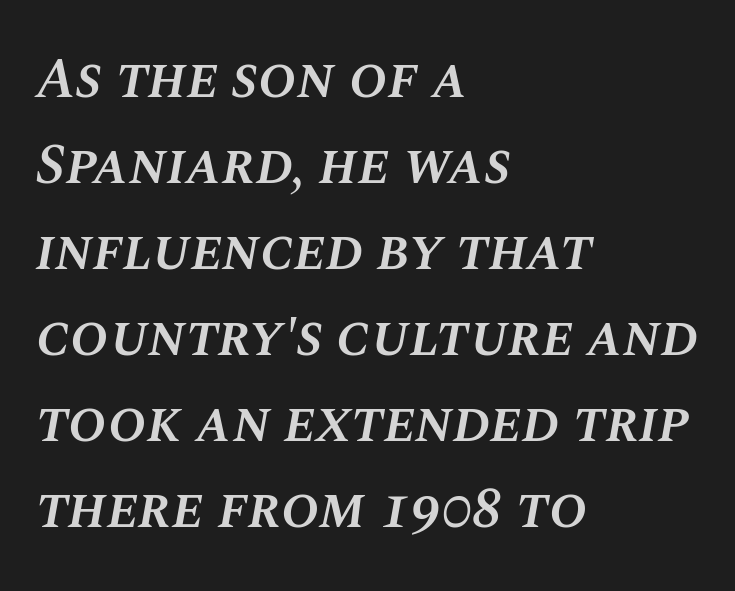
Words appear dense and cohesive because spacing is normal. The setting favours the left margin, as ordinary paragraphs usually do. The passage shown is semibold, sitting just below true bold. These lines are rendered in a variable-pitch font. Rendered with sloped, italic letterforms.
